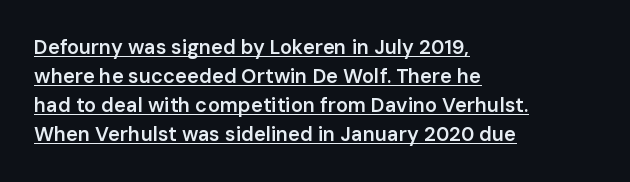
The image shows 20 px text type, upright; set left-aligned, normal line spacing (1.45x), normal letter spacing, underlined.
